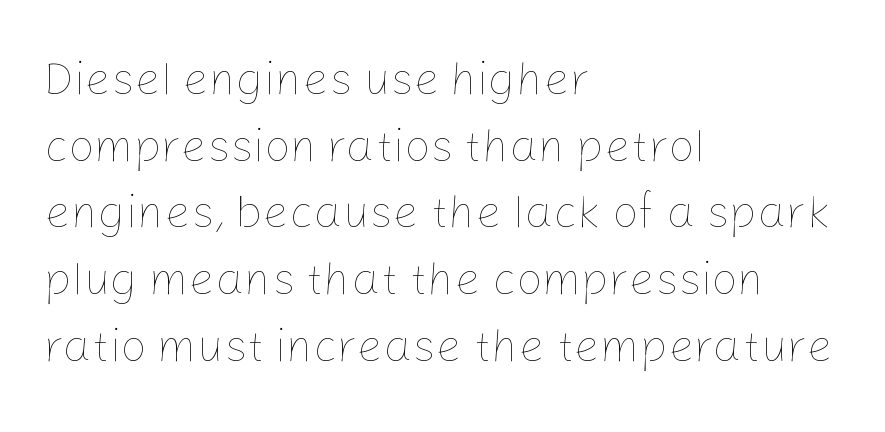
{"italic": "no", "bold": "no", "weight": "thin", "width": "normal", "stroke_contrast": "low", "x_height": "medium", "monospaced": "no", "underline": "no", "align": "left", "line_spacing": "normal", "line_spacing_ratio": 1.45, "letter_spacing": "normal", "letter_spacing_em": 0.0, "glyph_px": 46}
